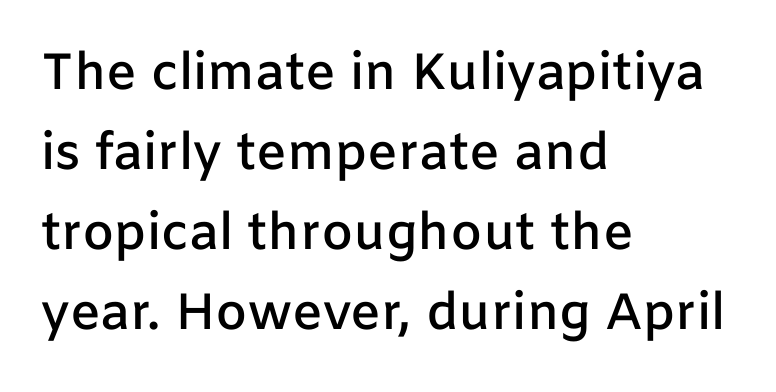
Look at the tracking — it's just the regular setting, nothing added. A sans-serif font was chosen for this passage. Caption: multi-line text, flush left, ragged right. Upright lettering throughout. The strip under each line holds only bare page.
